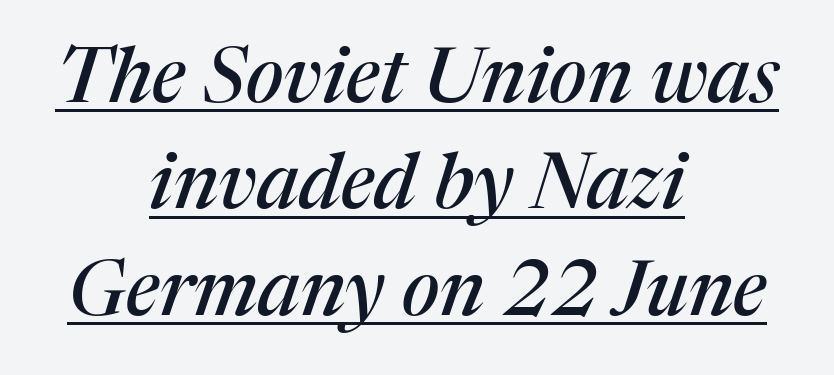
The image shows 77 px serif type, italic (leaning right); set centered, normal line spacing (1.38x), normal letter spacing, underlined; medium stroke contrast and a medium x-height.
